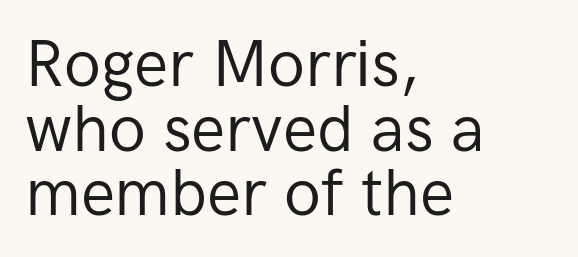
{"serif": "no", "italic": "no", "bold": "no", "weight": "regular", "width": "normal", "stroke_contrast": "low", "x_height": "medium", "monospaced": "no", "underline": "no", "align": "left", "line_spacing": "tight", "line_spacing_ratio": 1.01, "letter_spacing": "normal", "letter_spacing_em": 0.0, "glyph_px": 64}
